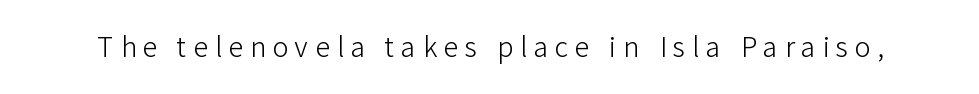
The font's upright variant was chosen for this text. Is the type heavy? It reads as light-to-regular instead. Bare-footed words on every line. You could only call the tracking loose — the letters float apart.
